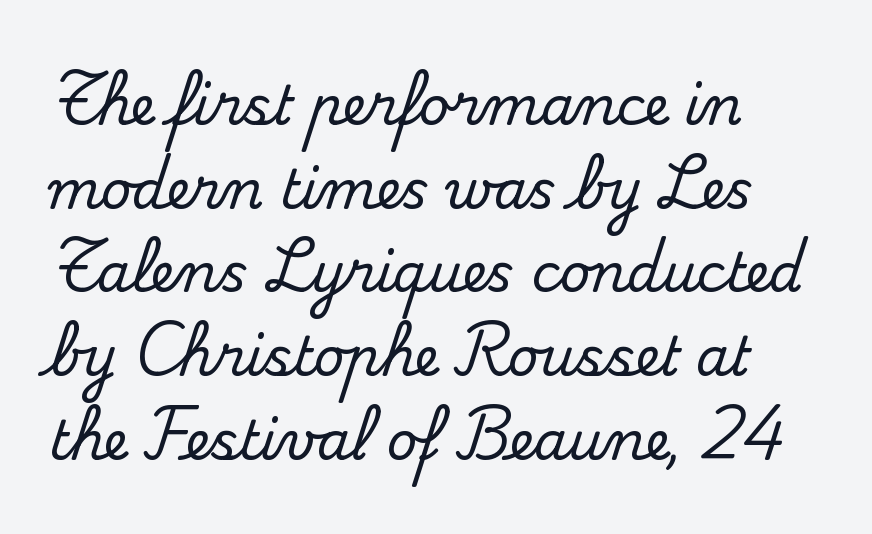
Successive baselines arrive at the customary interval. Just letters on the line, the space beneath them empty. In CSS terms this would be text-align: left. The letters advance in unequal steps, a hallmark of proportional type.
